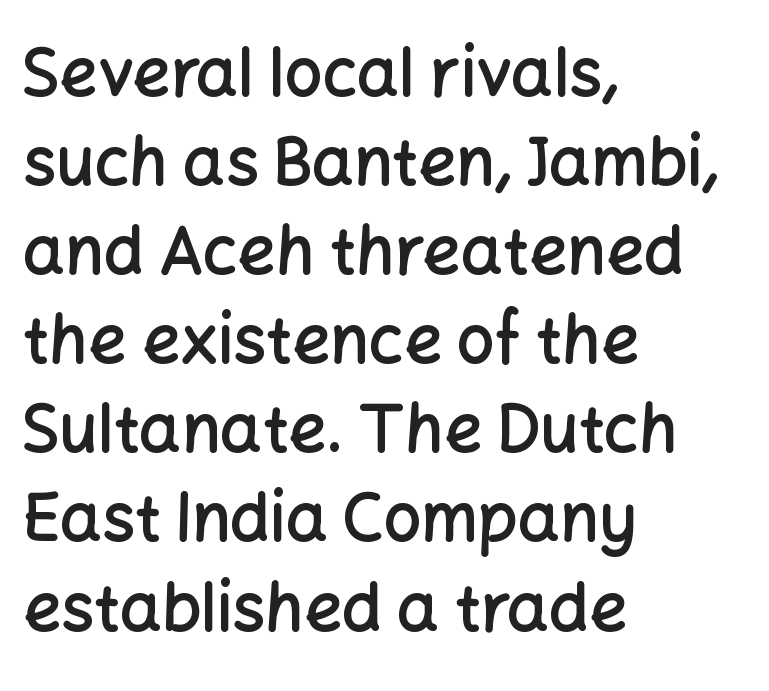
{"serif": "no", "italic": "no", "bold": "semi", "weight": "semibold", "width": "normal", "stroke_contrast": "low", "x_height": "medium", "monospaced": "no", "underline": "no", "align": "left", "line_spacing": "normal", "line_spacing_ratio": 1.35, "letter_spacing": "normal", "letter_spacing_em": 0.0, "glyph_px": 66}
